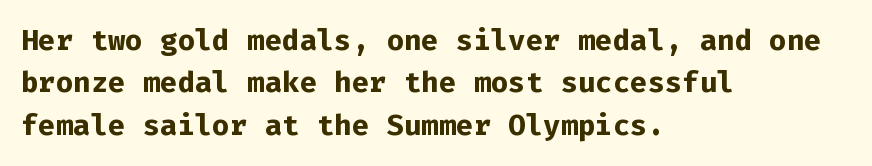
Q: Is the text bold? A: Yes.
Q: Is the text italic (slanted)? A: No, it is upright.
Q: Is the typeface a serif or a sans-serif typeface? A: Sans-serif.
Q: Is the text underlined? A: No.
Q: How is the paragraph aligned? A: Left-aligned.
Q: Is the spacing between letters normal or unusually wide? A: Normal.
Q: Is the spacing between lines tight, normal or loose? A: Normal.
Q: Width (condensed, normal, or wide)? A: Normal.
Q: Stroke contrast? A: Low.
Q: x-height? A: Medium.
Q: Monospaced? A: Yes.
